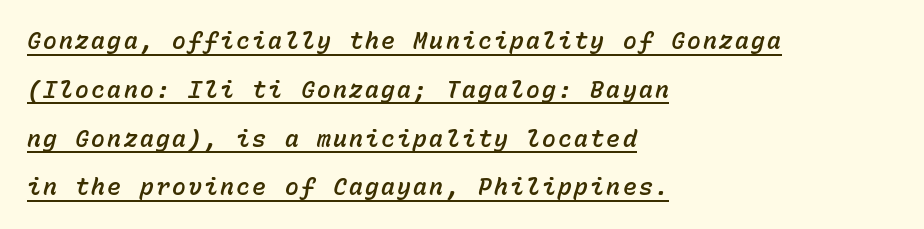
Baseline-to-baseline distance is far greater than the letter height. One-word summary of the alignment: left. Characters are canted at an angle relative to the baseline's perpendicular. This is underlined copy, the kind a proofreader might mark for attention.
